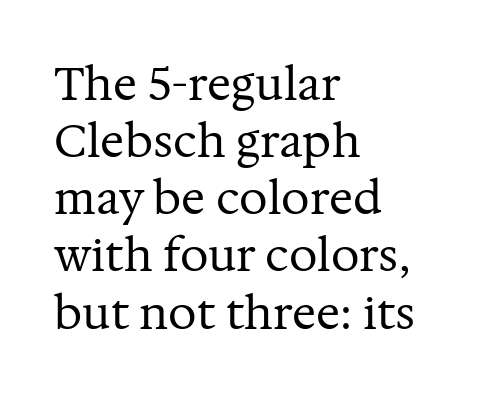
The image shows 45 px regular-weight serif type, upright; set left-aligned, normal line spacing (1.27x), normal letter spacing, not underlined; medium stroke contrast and a medium x-height.
